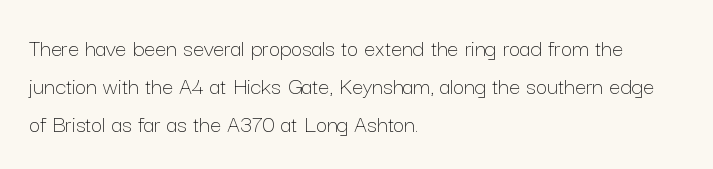
{"italic": "no", "bold": "no", "underline": "no", "align": "left", "line_spacing": "normal", "line_spacing_ratio": 1.52, "letter_spacing": "normal", "letter_spacing_em": 0.0, "glyph_px": 25}
